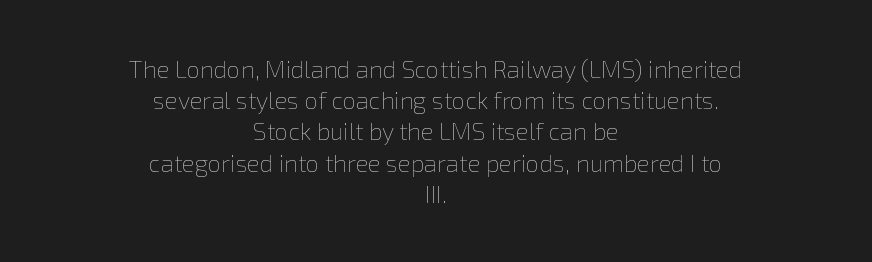
Regarding leading, the lines here are spaced in the standard way. Bold? No — there's no thickening of the strokes. The compositor balanced each line on the midline. Letter spacing: default.
